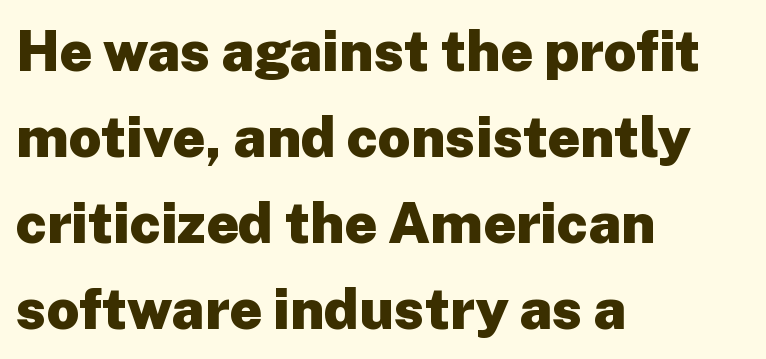
The image shows 57 px heavy sans-serif type, upright; set left-aligned, normal line spacing (1.51x), normal letter spacing, not underlined; low stroke contrast and a medium x-height.
